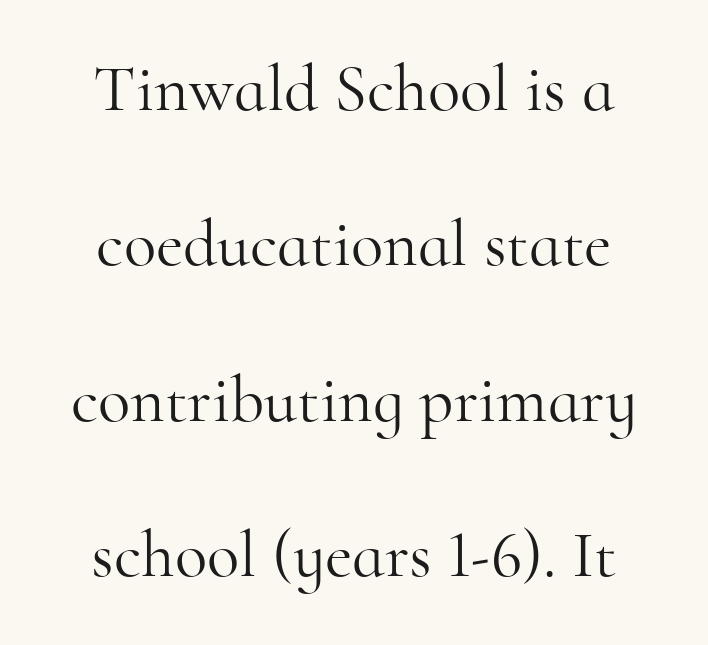
The image shows 67 px light serif type, upright; set loose line spacing (2.32x), normal letter spacing, not underlined; high stroke contrast and a small x-height.
